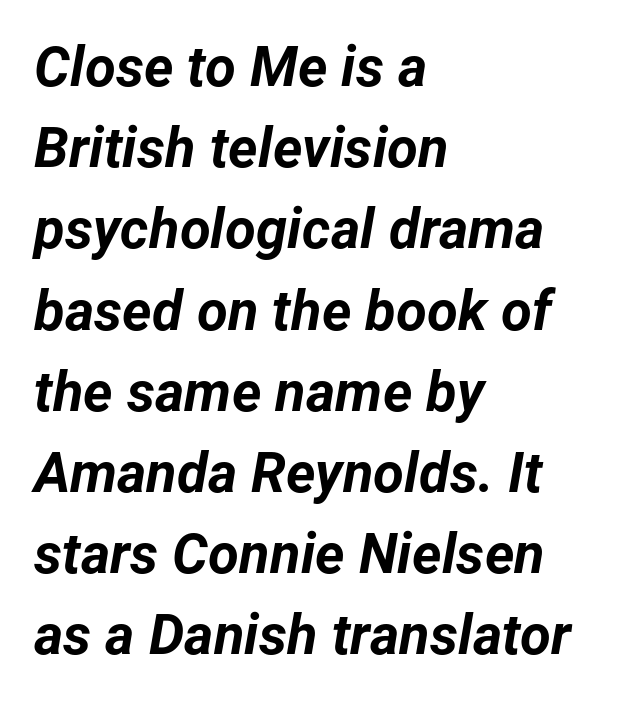
Successive baselines arrive at the customary interval. Underline: absent. Notice how the passage keeps a crisp vertical edge on the left only. This sample has the flowing, uneven cadence of proportional lettering. Strong, thick strokes mark this as bold type.
